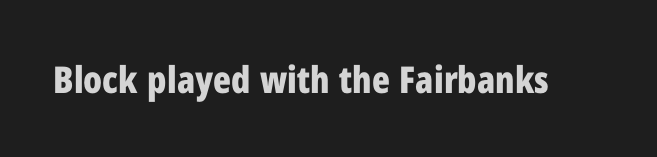
Think of a printed novel: that variable character pitch is what you see here. The passage shown is emphatically bold. The space directly below the letters is spotless. Typographically, this falls in the sans-serif category. This sample uses plain, unmodified letter spacing.
